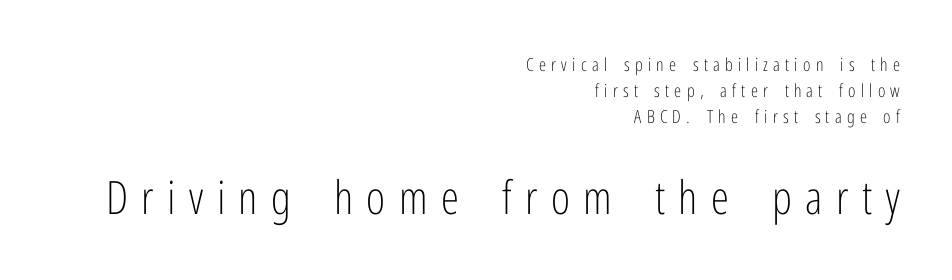
{"serif": "no", "italic": "no", "bold": "no", "weight": "light", "width": "condensed", "stroke_contrast": "low", "x_height": "medium", "monospaced": "no", "underline": "no", "align": "right", "line_spacing": "normal", "line_spacing_ratio": 1.44, "letter_spacing": "wide", "letter_spacing_em": 0.29, "larger_block": "second", "size_ratio": 2.56, "glyph_px": 46}
